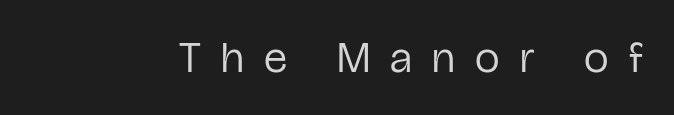
Is the type heavy? It reads as light-to-regular instead. The passage shown is typed in a proportional face where columns would drift. The tracking jumps out immediately: characters are airy and widely separated. Lines of text with bare space underneath.
